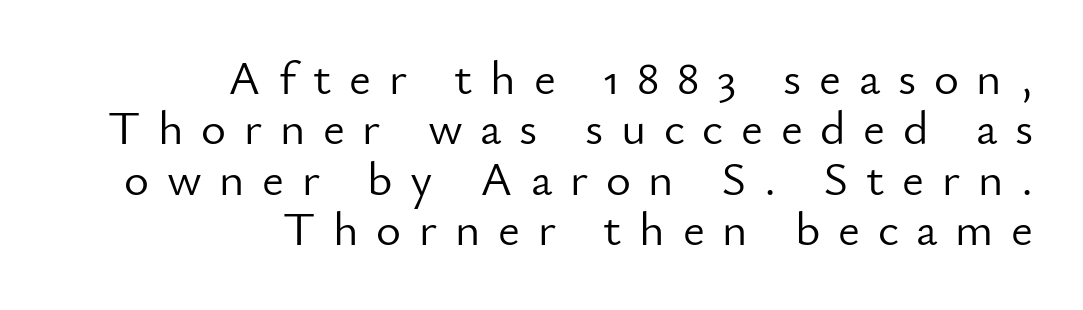
Q: Is the text bold? A: No.
Q: Is the text italic (slanted)? A: No, it is upright.
Q: Is the typeface a serif or a sans-serif typeface? A: Sans-serif.
Q: Is the text underlined? A: No.
Q: How is the paragraph aligned? A: Right-aligned.
Q: Is the spacing between letters normal or unusually wide? A: Unusually wide.
Q: Is the spacing between lines tight, normal or loose? A: Tight.
Q: Width (condensed, normal, or wide)? A: Normal.
Q: Stroke contrast? A: Low.
Q: x-height? A: Small.
Q: Monospaced? A: No.
